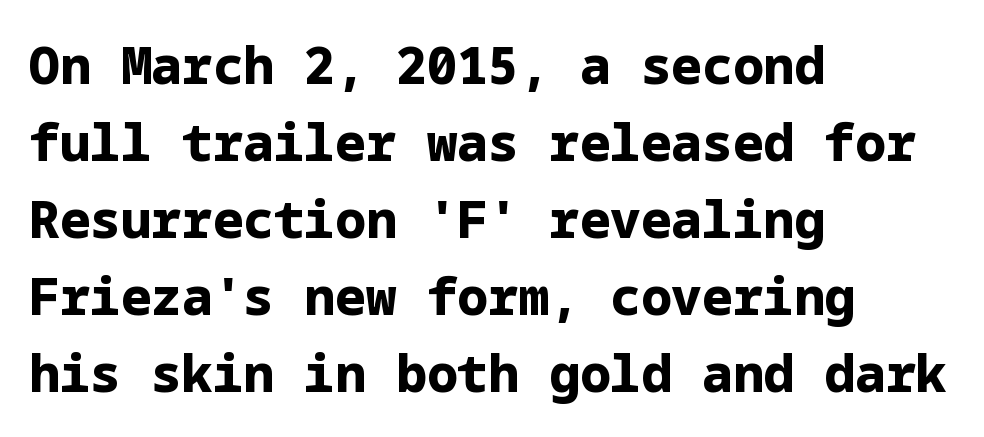
The image shows 51 px bold sans-serif type, upright; set left-aligned, normal line spacing (1.51x), normal letter spacing, not underlined; low stroke contrast and a medium x-height.
